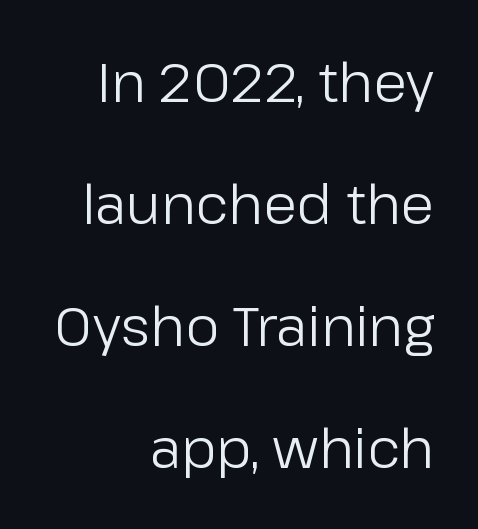
You could not count columns in this text — the font is proportionally spaced. The text block is weighted toward the right margin, trailing off unevenly leftward. The typeface has the unassuming heft of standard copy or less. The letters carry no serifs — their stems end cleanly without finishing strokes.
